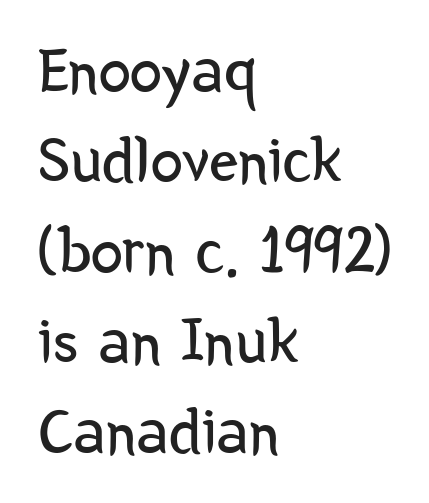
Q: Is the text bold? A: No.
Q: Is the text italic (slanted)? A: No, it is upright.
Q: Is the typeface a serif or a sans-serif typeface? A: Sans-serif.
Q: Is the text underlined? A: No.
Q: How is the paragraph aligned? A: Left-aligned.
Q: Is the spacing between letters normal or unusually wide? A: Normal.
Q: Is the spacing between lines tight, normal or loose? A: Normal.
Q: Width (condensed, normal, or wide)? A: Condensed.
Q: Stroke contrast? A: Low.
Q: x-height? A: Medium.
Q: Monospaced? A: No.
